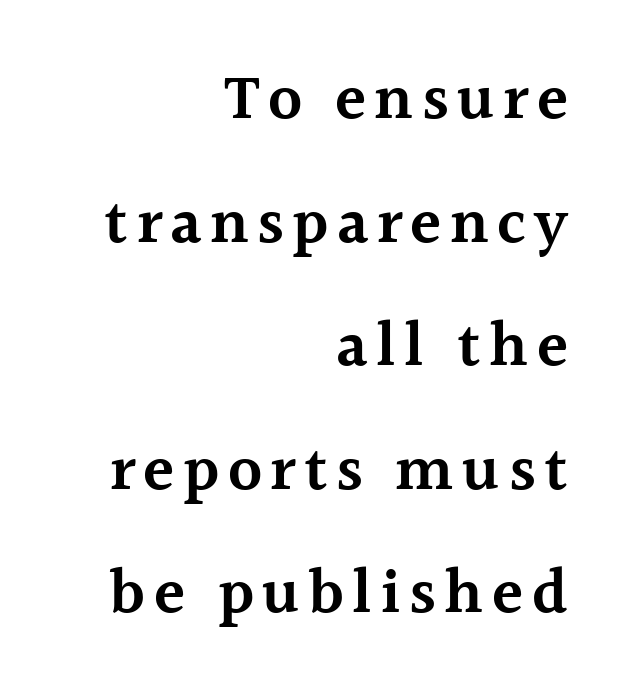
Q: Is the text bold? A: Semi-bold.
Q: Is the text italic (slanted)? A: No, it is upright.
Q: Is the typeface a serif or a sans-serif typeface? A: Serif.
Q: Is the text underlined? A: No.
Q: How is the paragraph aligned? A: Right-aligned.
Q: Is the spacing between lines tight, normal or loose? A: Loose.
Q: Width (condensed, normal, or wide)? A: Normal.
Q: x-height? A: Medium.
Q: Monospaced? A: No.
